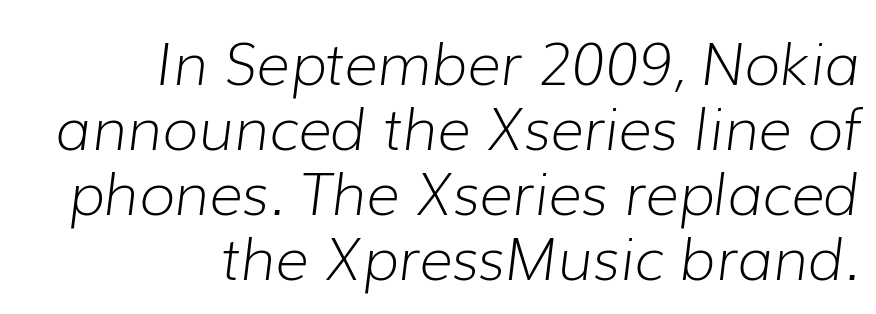
Q: Is the text bold? A: No.
Q: Is the text italic (slanted)? A: Yes, it leans right by about 7 degrees.
Q: Is the text underlined? A: No.
Q: How is the paragraph aligned? A: Right-aligned.
Q: Is the spacing between letters normal or unusually wide? A: Normal.
Q: Is the spacing between lines tight, normal or loose? A: Tight.
Q: Width (condensed, normal, or wide)? A: Normal.
Q: Stroke contrast? A: Low.
Q: x-height? A: Medium.
Q: Monospaced? A: No.
